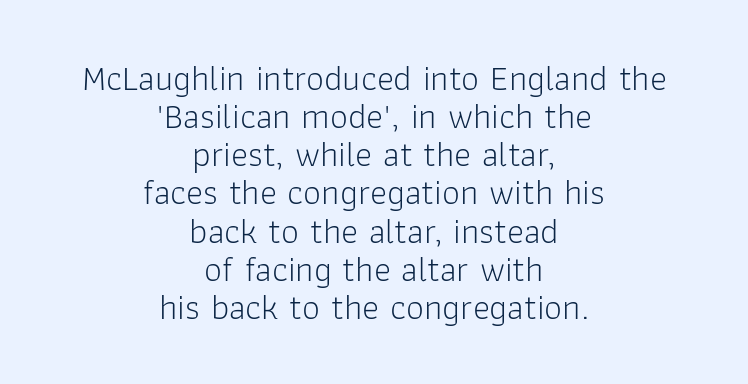
{"serif": "no", "italic": "no", "bold": "no", "weight": "light", "width": "normal", "stroke_contrast": "low", "x_height": "medium", "monospaced": "no", "underline": "no", "align": "center", "line_spacing": "tight", "line_spacing_ratio": 1.06, "letter_spacing": "normal", "letter_spacing_em": 0.0, "glyph_px": 36}
